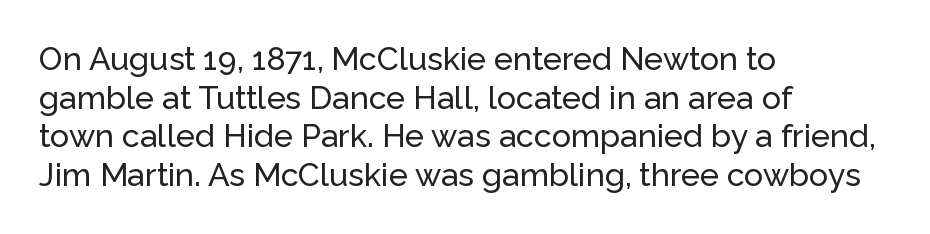
Q: Is the text italic (slanted)? A: No, it is upright.
Q: Is the typeface a serif or a sans-serif typeface? A: Sans-serif.
Q: Is the text underlined? A: No.
Q: How is the paragraph aligned? A: Left-aligned.
Q: Is the spacing between letters normal or unusually wide? A: Normal.
Q: Width (condensed, normal, or wide)? A: Normal.
Q: Stroke contrast? A: Low.
Q: x-height? A: Medium.
Q: Monospaced? A: No.
